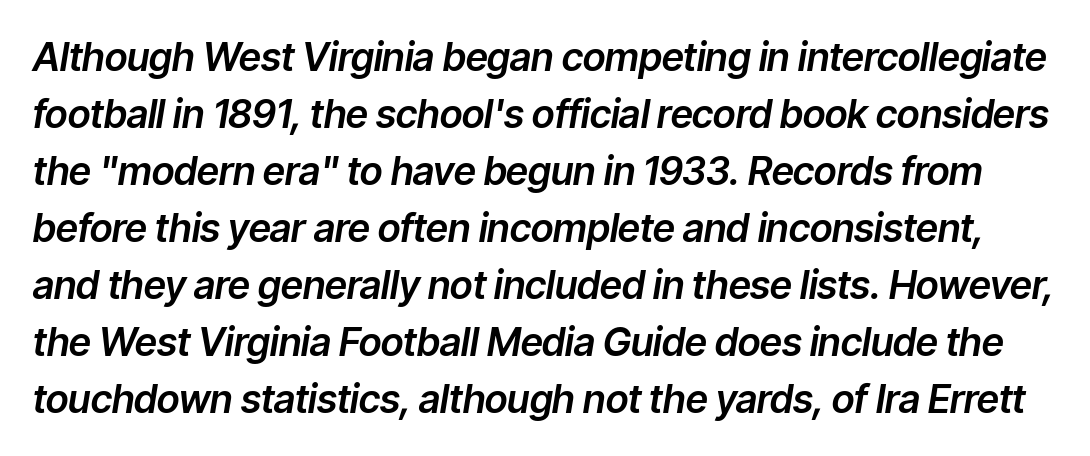
The image shows 39 px text type, italic (leaning right); set normal line spacing (1.46x), normal letter spacing, not underlined; low stroke contrast and a medium x-height.
